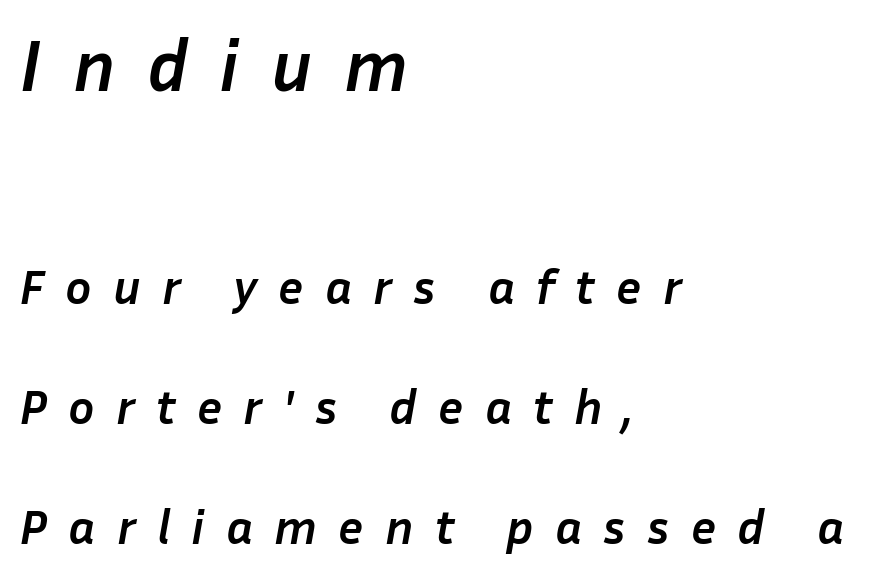
{"italic": "yes", "lean": "right", "slant_degrees": 10, "bold": "yes", "weight": "semibold", "width": "normal", "stroke_contrast": "low", "x_height": "medium", "monospaced": "no", "underline": "no", "align": "left", "line_spacing": "loose", "line_spacing_ratio": 2.45, "letter_spacing": "wide", "letter_spacing_em": 0.43, "larger_block": "first", "size_ratio": 1.49, "glyph_px": 73}
